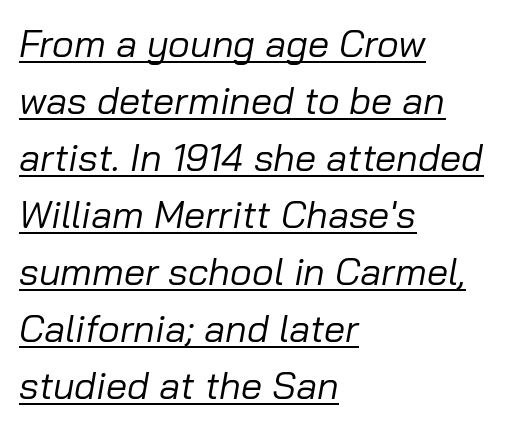
Q: Is the text bold? A: No.
Q: Is the text italic (slanted)? A: Yes, it leans right by about 10 degrees.
Q: Is the text underlined? A: Yes.
Q: How is the paragraph aligned? A: Left-aligned.
Q: Is the spacing between letters normal or unusually wide? A: Normal.
Q: Is the spacing between lines tight, normal or loose? A: Normal.
Q: Width (condensed, normal, or wide)? A: Normal.
Q: Stroke contrast? A: Low.
Q: x-height? A: Medium.
Q: Monospaced? A: No.
